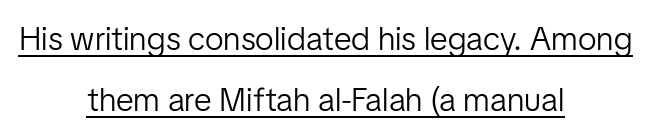
{"serif": "no", "italic": "no", "bold": "no", "weight": "light", "width": "normal", "stroke_contrast": "low", "x_height": "medium", "monospaced": "no", "underline": "yes", "align": "center", "line_spacing_ratio": 1.85, "letter_spacing": "normal", "letter_spacing_em": 0.0, "glyph_px": 33}
